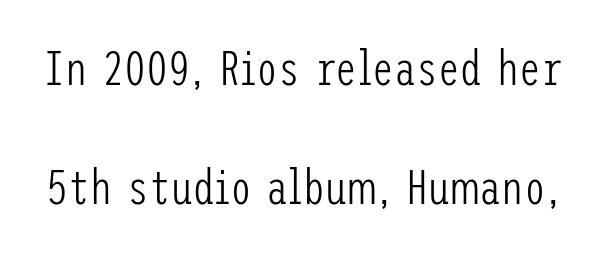
The image shows 49 px light, condensed sans-serif type, upright; set loose line spacing (2.42x), normal letter spacing, not underlined; low stroke contrast and a medium x-height.
